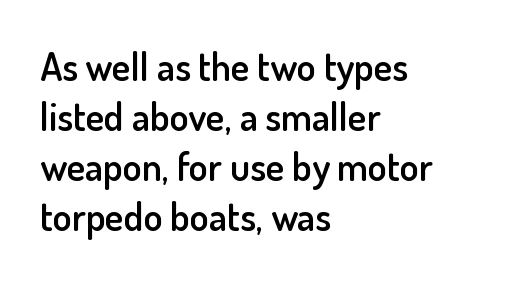
I'd call this a sans setting — the letters go barefoot. This rendering features lettering with no underline. These words are printed semibold, heavier than regular yet not bold. Inter-character spacing is left at the font's built-in metrics. Varying glyph widths throughout — classic text-font behaviour.
